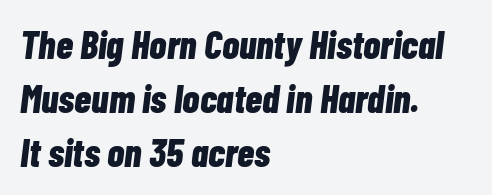
Q: Is the text bold? A: Yes.
Q: Is the text italic (slanted)? A: Yes, it leans right by about 7 degrees.
Q: Is the text underlined? A: No.
Q: How is the paragraph aligned? A: Left-aligned.
Q: Is the spacing between letters normal or unusually wide? A: Normal.
Q: Is the spacing between lines tight, normal or loose? A: Normal.
Q: Width (condensed, normal, or wide)? A: Condensed.
Q: Stroke contrast? A: Low.
Q: x-height? A: Medium.
Q: Monospaced? A: No.
